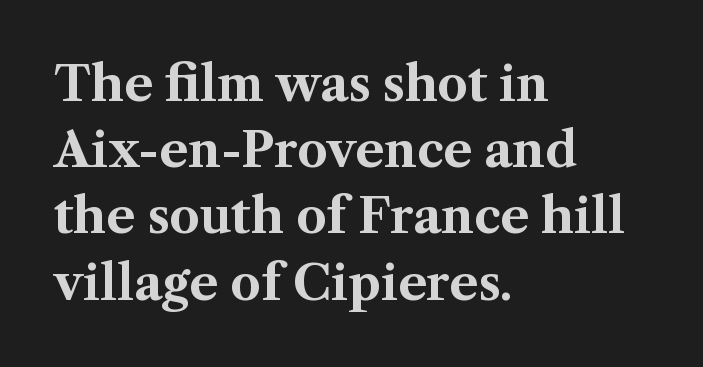
Typeset ragged right — the left edge is the straight one. Tracking value appears to be zero — textbook default spacing. Regarding serifs, this sample has them. These lines are rendered in a variable-pitch font.
